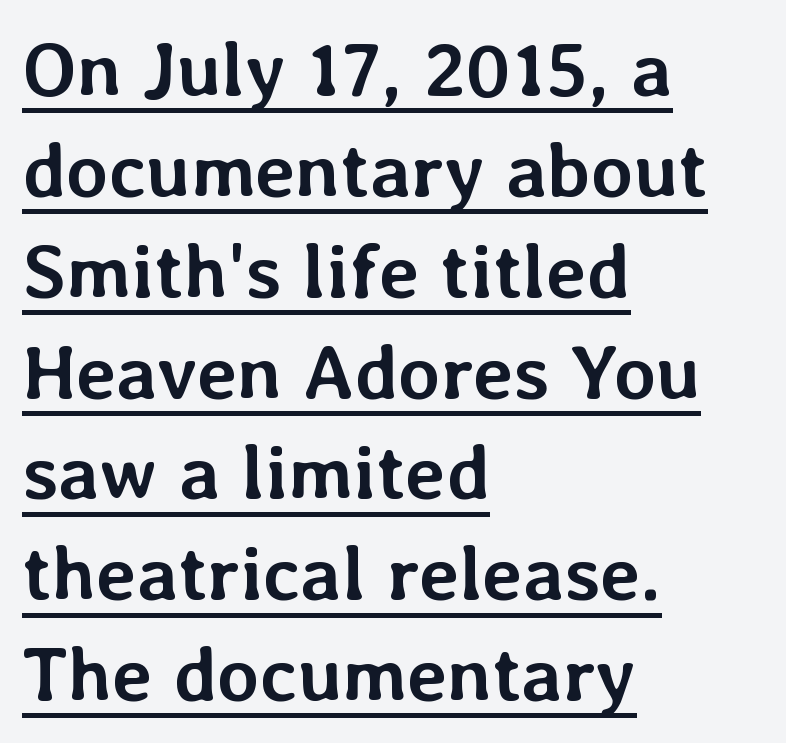
{"italic": "no", "bold": "yes", "weight": "semibold", "width": "normal", "stroke_contrast": "low", "x_height": "medium", "monospaced": "no", "underline": "yes", "align": "left", "line_spacing": "normal", "line_spacing_ratio": 1.31, "letter_spacing": "normal", "letter_spacing_em": 0.0, "glyph_px": 77}
